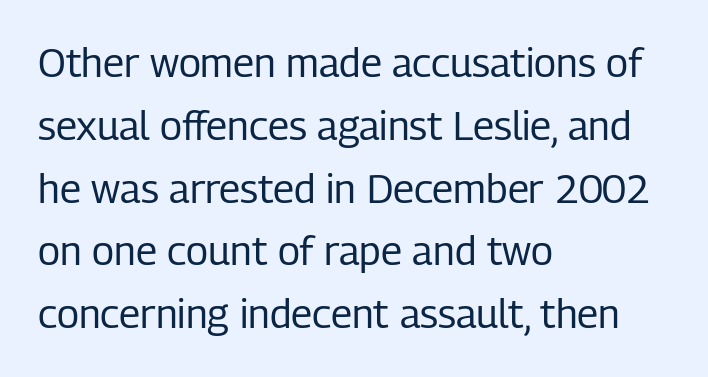
The image shows 40 px regular-weight, condensed sans-serif type, upright; set left-aligned, normal line spacing (1.57x), normal letter spacing, not underlined; low stroke contrast and a medium x-height.
